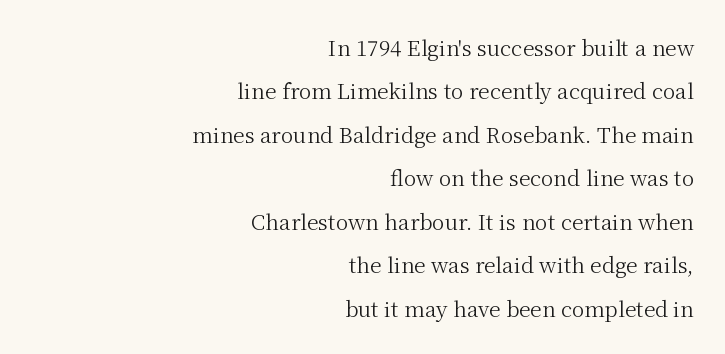
Q: Is the text bold? A: No.
Q: Is the text italic (slanted)? A: No, it is upright.
Q: Is the text underlined? A: No.
Q: How is the paragraph aligned? A: Right-aligned.
Q: Is the spacing between letters normal or unusually wide? A: Normal.
Q: Is the spacing between lines tight, normal or loose? A: Loose.
